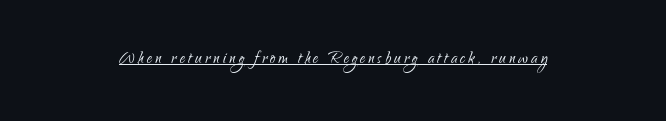
The image shows 21 px text type; set centered, underlined.
